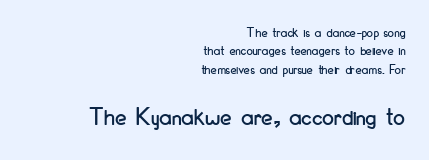
The ragged edge is on the left, which tells us the setting is flush right. Size contrast runs from small at the top to large at the bottom. In terms of letterspacing, this is plain default setting. This sample uses an upright cut, with every glyph sitting square on the baseline. Lines of text with bare space underneath.
